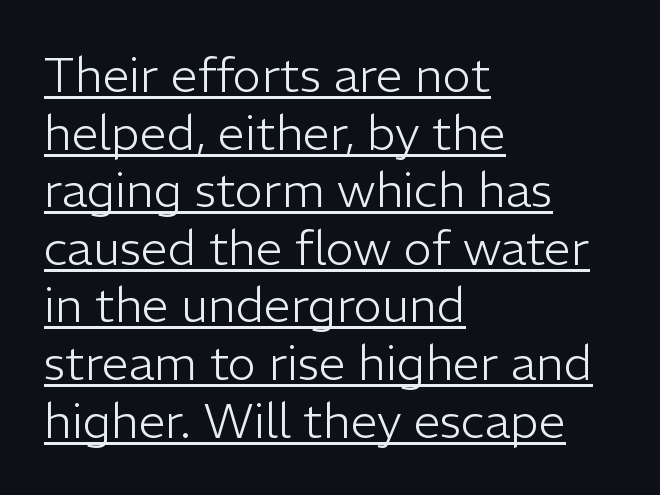
Does a line run under the words? Yes, clearly. The font's upright variant was chosen for this text. The line texture is even and compact thanks to regular tracking. This is sans-serif lettering, the kind often seen on screens and signage. Each letter keeps its own natural width here, so spacing adapts to shape.
